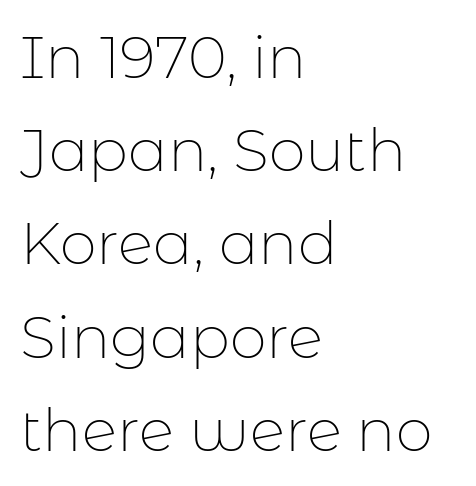
The image shows 59 px thin sans-serif type, upright; set left-aligned, normal line spacing (1.58x), normal letter spacing, not underlined; low stroke contrast and a medium x-height.
